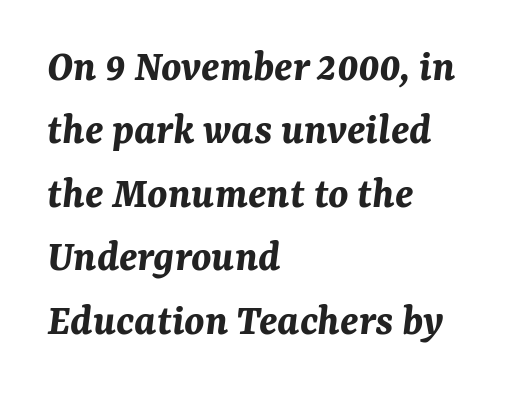
The image shows 45 px bold type, italic (leaning right); set left-aligned, normal line spacing (1.41x), normal letter spacing, not underlined; medium stroke contrast and a medium x-height.
